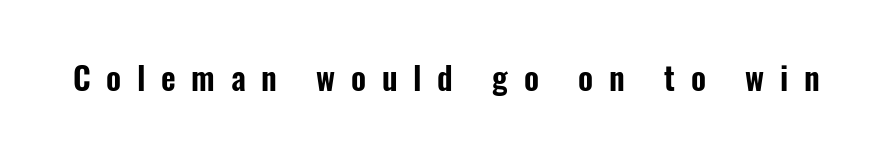
Characters remain perfectly vertical along every line. Check where the strokes stop: nothing finishes them off — pure sans. Varying glyph widths throughout — classic text-font behaviour. In terms of letterspacing, this is a distinctly airy, spread setting. Check the space under the baseline: it is left empty.
